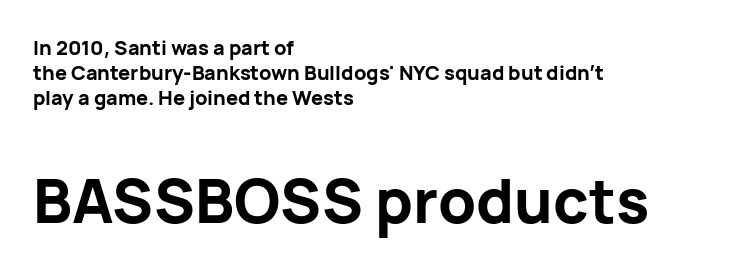
{"serif": "no", "italic": "no", "bold": "yes", "weight": "bold", "width": "normal", "stroke_contrast": "low", "x_height": "medium", "monospaced": "no", "underline": "no", "align": "left", "line_spacing": "normal", "line_spacing_ratio": 1.25, "letter_spacing": "normal", "letter_spacing_em": 0.0, "larger_block": "second", "size_ratio": 3.05, "glyph_px": 61}
